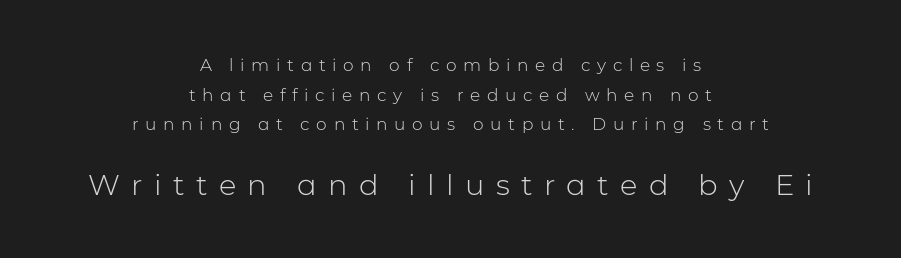
Q: Is the text bold? A: No.
Q: Is the text italic (slanted)? A: No, it is upright.
Q: Is the typeface a serif or a sans-serif typeface? A: Sans-serif.
Q: Is the text underlined? A: No.
Q: How is the paragraph aligned? A: Centered.
Q: Is the spacing between letters normal or unusually wide? A: Unusually wide.
Q: Which block of text is set in a larger size, the first (top) or the second (bottom)? A: The second (bottom) one.
Q: Width (condensed, normal, or wide)? A: Normal.
Q: Stroke contrast? A: Low.
Q: x-height? A: Medium.
Q: Monospaced? A: No.
